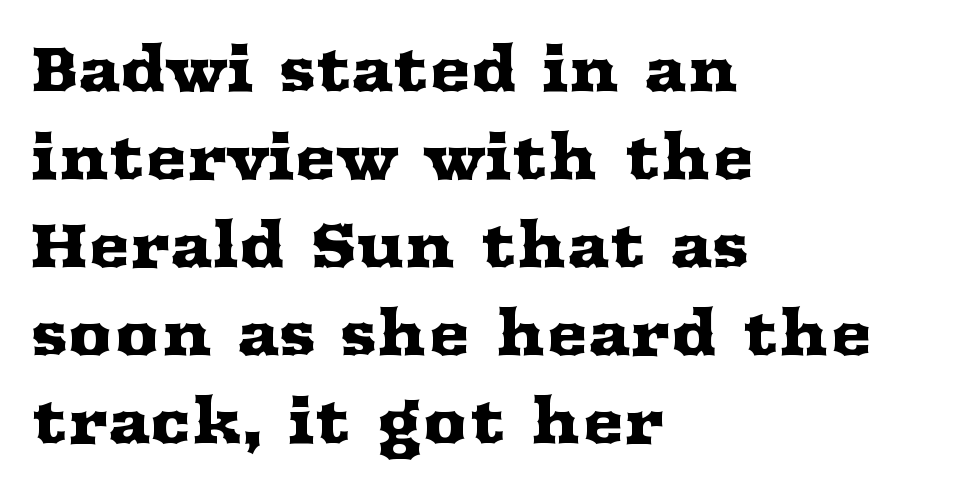
{"serif": "yes", "italic": "no", "width": "wide", "stroke_contrast": "medium", "x_height": "medium", "monospaced": "no", "underline": "no", "align": "left", "line_spacing": "normal", "line_spacing_ratio": 1.42, "letter_spacing": "normal", "letter_spacing_em": 0.0, "glyph_px": 62}
